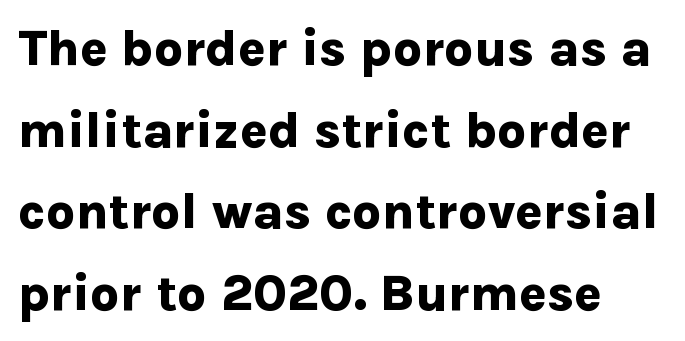
No extra tracking has been applied to these lines. The passage shown is emphatically bold. Note the varied advance widths — an 'i' is clearly narrower than an 'm'. Horizontal alignment here is leftward, the default for most running prose.
